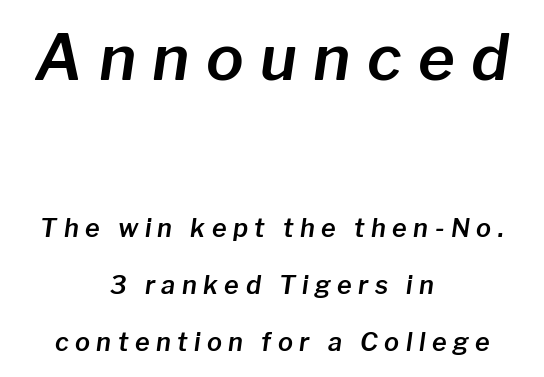
This sample uses expanded letter spacing, leaving extra air between glyphs. Note the varied advance widths — an 'i' is clearly narrower than an 'm'. Descender tails drop into unmarked territory. Visually the block forms a symmetrical silhouette, jagged on both flanks. Does the lettering tilt? It does — this is italic. Honestly, the rows look like they've been pulled way apart.
